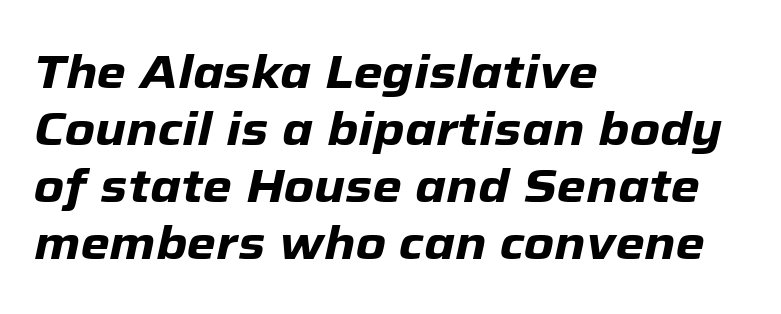
Underline: absent. A classic flush-left, rag-right setting is used for this passage. When letters slant like this, we call the style italic. Students, note that the glyphs here touch the page at normal intervals. Heavy, bold letterforms.
